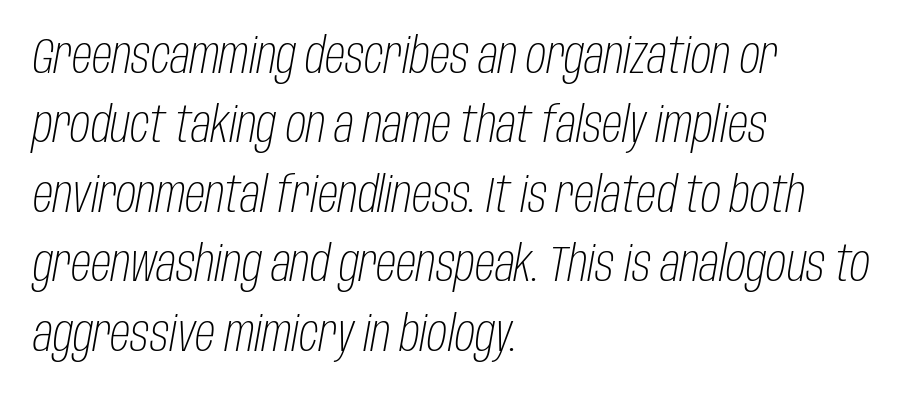
The passage shown is typed in a proportional face where columns would drift. This sample is left-justified, so line endings fall wherever the words run out. Notice how the stems are inclined rather than vertical — that's the hallmark of italics. The letters look calm and open, with moderate or lighter stems.
